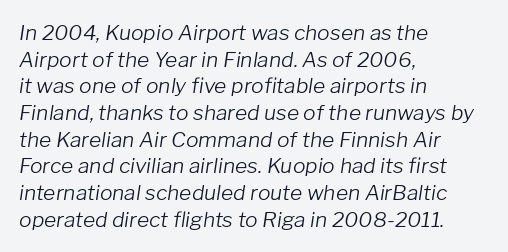
Q: Is the text bold? A: No.
Q: Is the text italic (slanted)? A: Yes, it leans right by about 8 degrees.
Q: Is the text underlined? A: No.
Q: How is the paragraph aligned? A: Left-aligned.
Q: Is the spacing between letters normal or unusually wide? A: Normal.
Q: Is the spacing between lines tight, normal or loose? A: Normal.
